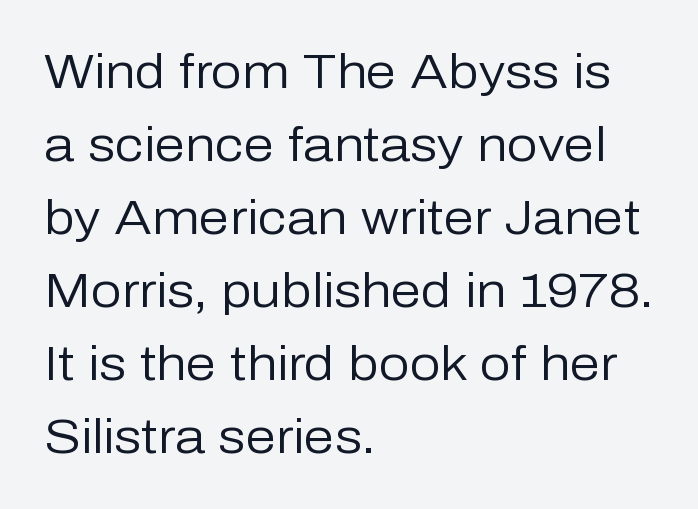
The image shows 49 px regular-weight sans-serif type, upright; set left-aligned, normal line spacing (1.49x), normal letter spacing, not underlined; low stroke contrast and a medium x-height.
